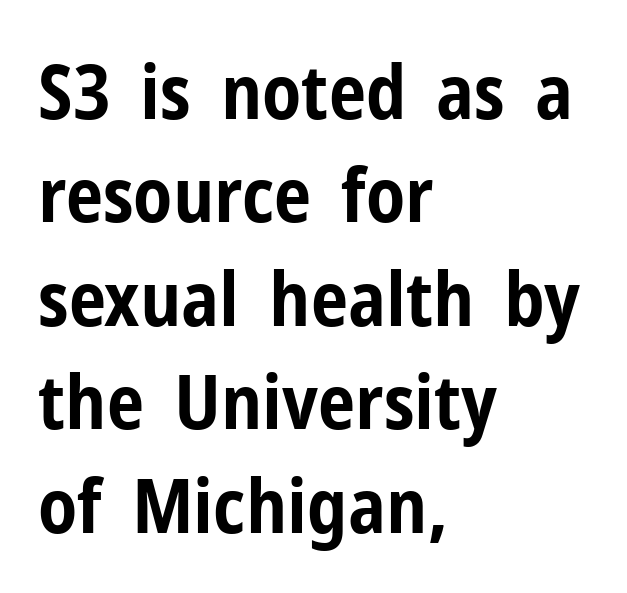
Q: Is the text bold? A: Yes.
Q: Is the text italic (slanted)? A: No, it is upright.
Q: Is the typeface a serif or a sans-serif typeface? A: Sans-serif.
Q: Is the text underlined? A: No.
Q: How is the paragraph aligned? A: Left-aligned.
Q: Is the spacing between letters normal or unusually wide? A: Normal.
Q: Is the spacing between lines tight, normal or loose? A: Normal.
Q: Width (condensed, normal, or wide)? A: Condensed.
Q: Stroke contrast? A: Low.
Q: x-height? A: Medium.
Q: Monospaced? A: No.
